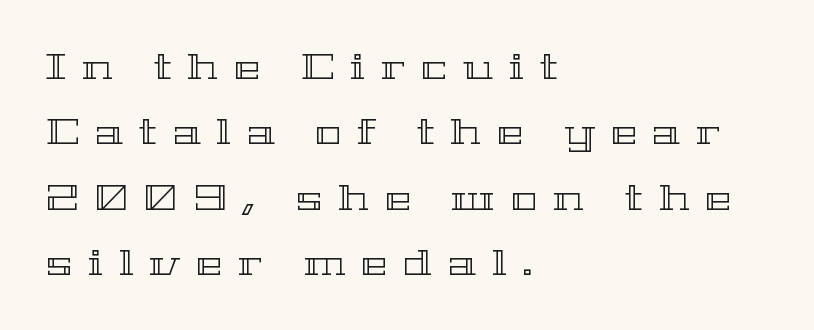
{"italic": "no", "width": "wide", "x_height": "medium", "monospaced": "no", "underline": "no", "align": "left", "line_spacing_ratio": 1.87, "letter_spacing": "wide", "letter_spacing_em": 0.46, "glyph_px": 35}
